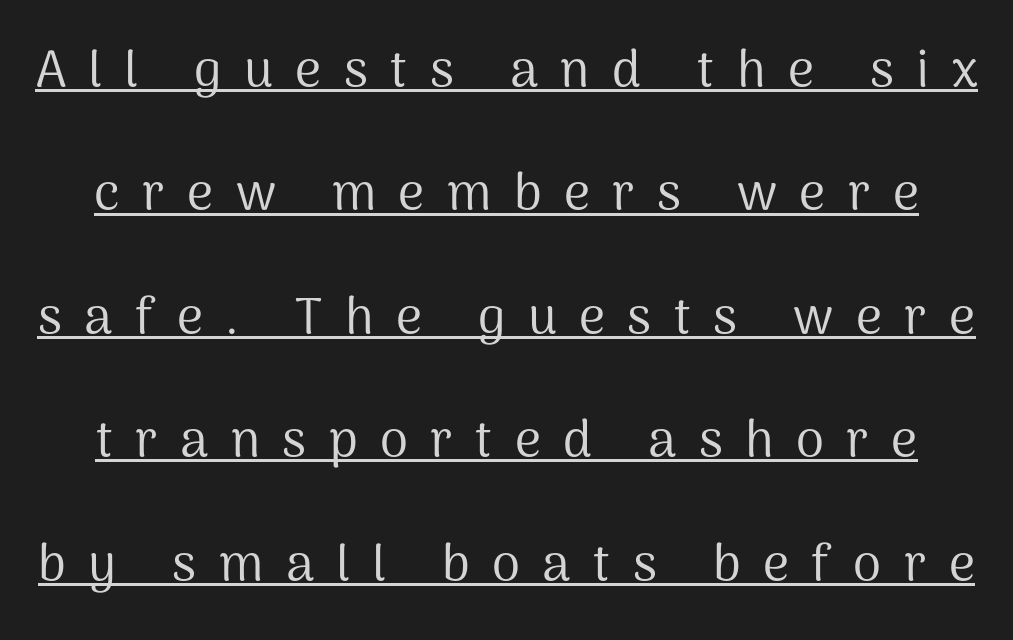
{"serif": "no", "italic": "no", "bold": "no", "weight": "regular", "width": "normal", "stroke_contrast": "medium", "x_height": "medium", "monospaced": "no", "underline": "yes", "line_spacing": "loose", "line_spacing_ratio": 2.42, "letter_spacing": "wide", "letter_spacing_em": 0.44, "glyph_px": 51}
